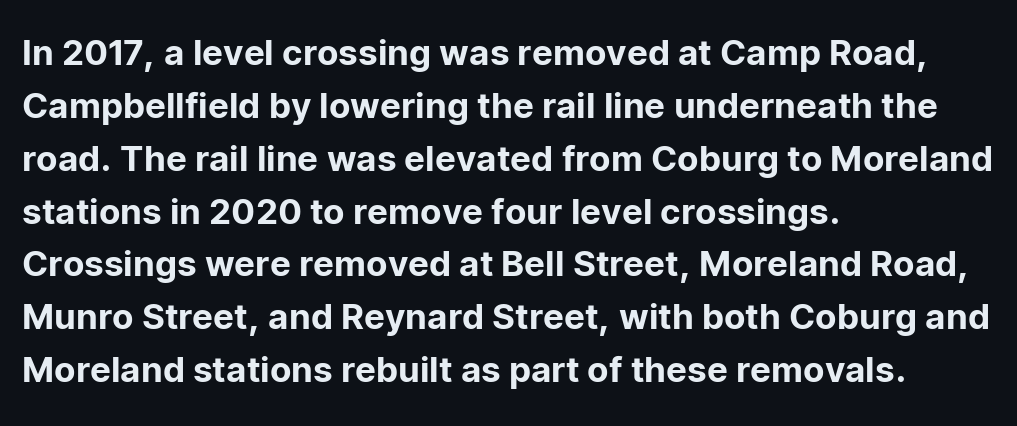
The gap between lines stays unmarked. Is there much room between lines? A standard amount, neither cramped nor airy. Inter-character spacing is left at the font's built-in metrics. The rendering anchors every line to the left-hand side. This is roman type, the default non-slanted kind.
